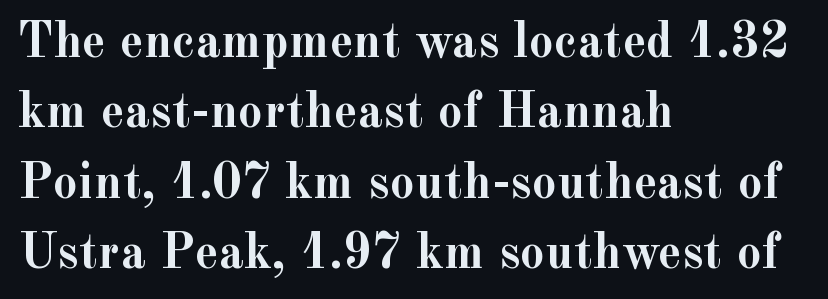
Q: Is the text bold? A: Yes.
Q: Is the text italic (slanted)? A: No, it is upright.
Q: Is the typeface a serif or a sans-serif typeface? A: Serif.
Q: Is the text underlined? A: No.
Q: How is the paragraph aligned? A: Left-aligned.
Q: Is the spacing between letters normal or unusually wide? A: Normal.
Q: Is the spacing between lines tight, normal or loose? A: Normal.
Q: Width (condensed, normal, or wide)? A: Normal.
Q: x-height? A: Small.
Q: Monospaced? A: No.
